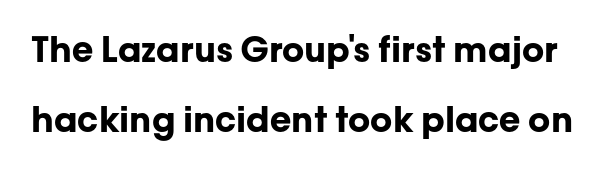
If you drew a line through each stem, it would be perfectly vertical. Look at the stroke-to-counter ratio: heavy, a bold. Grotesque or geometric, the face here clearly has no serifs. Tracking here is standard; glyphs follow each other at the usual distance. Beneath every word, the page is bare.
